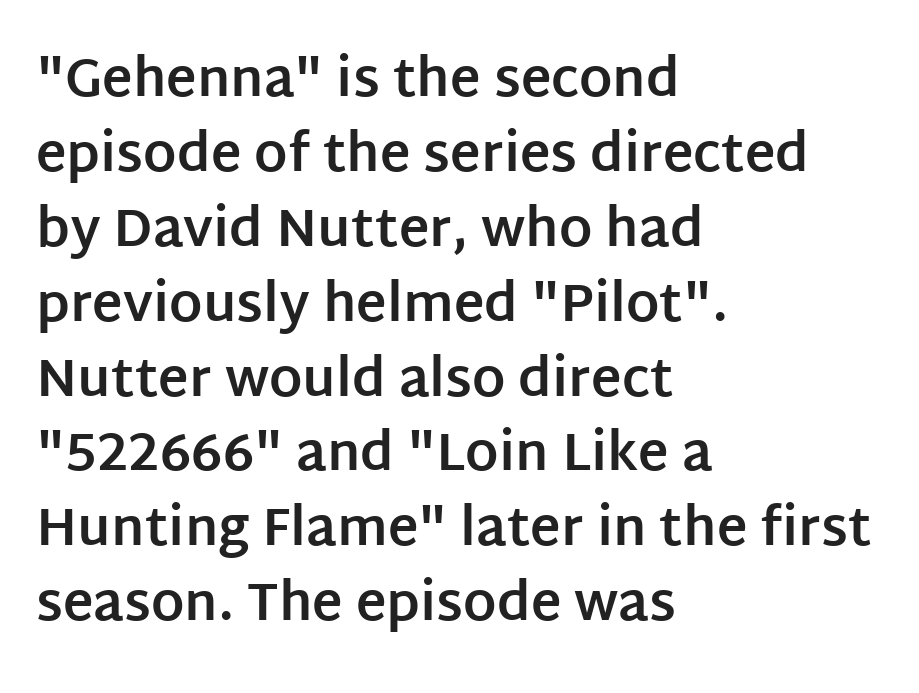
The image shows 52 px bold sans-serif type, upright; set left-aligned, normal line spacing (1.44x), normal letter spacing, not underlined; low stroke contrast and a large x-height.
